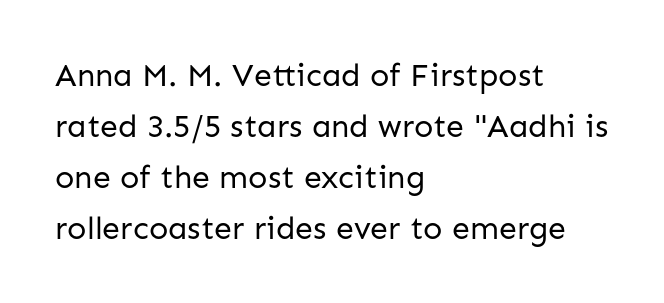
{"serif": "no", "italic": "no", "bold": "no", "weight": "regular", "width": "normal", "stroke_contrast": "low", "x_height": "medium", "monospaced": "no", "underline": "no", "align": "left", "line_spacing": "normal", "line_spacing_ratio": 1.59, "letter_spacing": "normal", "letter_spacing_em": 0.0, "glyph_px": 32}
